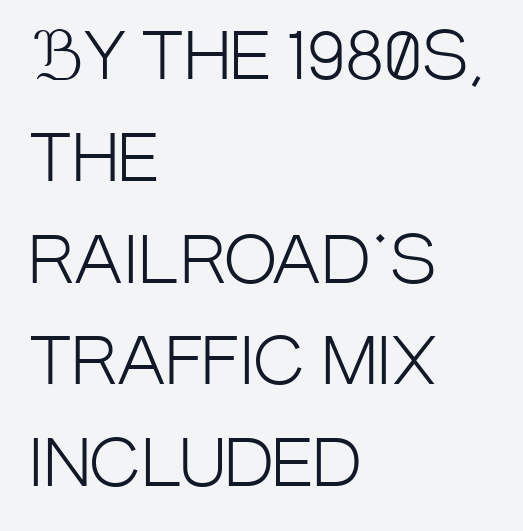
The image shows 64 px light, condensed sans-serif type, upright; set left-aligned, normal line spacing (1.59x), normal letter spacing, not underlined; low stroke contrast and a large x-height.
